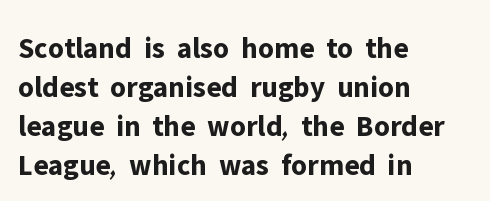
Heavy, bold letterforms. If you drew a ruler down the left edge, every line would touch it. Short note: letters normally spaced. Unlike italic type, these characters show no tilt at all. The letters advance in unequal steps, a hallmark of proportional type. The lines sit at an ordinary, default distance from one another.
